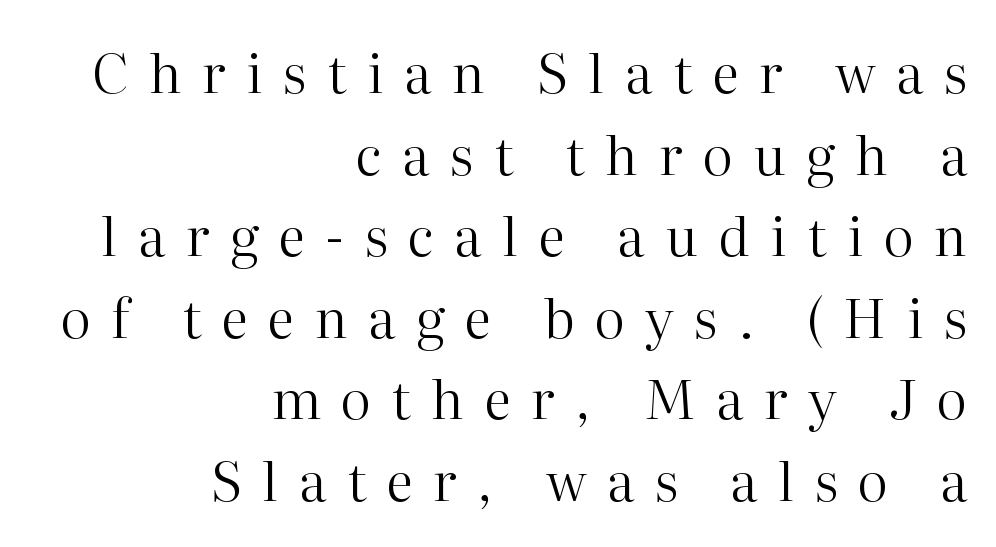
{"serif": "yes", "italic": "no", "bold": "no", "weight": "regular", "width": "normal", "stroke_contrast": "high", "x_height": "medium", "monospaced": "no", "underline": "no", "align": "right", "line_spacing": "normal", "line_spacing_ratio": 1.51, "letter_spacing": "wide", "letter_spacing_em": 0.38, "glyph_px": 54}
